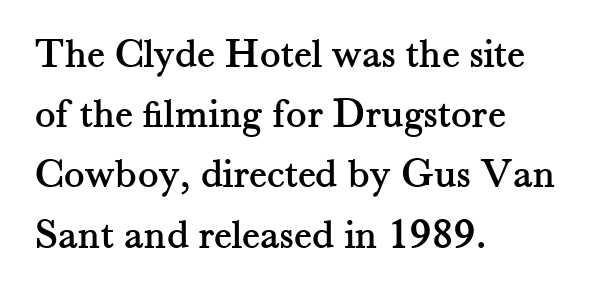
The lines in this sample share a left origin and differ only in where they stop. Character widths vary here, with narrow letters taking less room than wide ones. When letters stand straight like this, we call the style roman or upright. Underlining? Definitely not there. Serif or sans? Serif — the stroke terminals have little feet. Quick note: interline space is typical.
